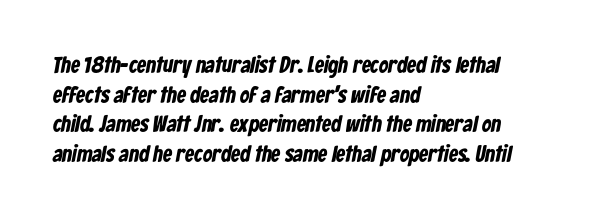
Plain, unruled lines of type. What weight is shown? A full bold with thick strokes. Rows of type keep a routine distance in the vertical direction. Students, note that the glyphs here touch the page at normal intervals. In CSS terms this would be text-align: left.
